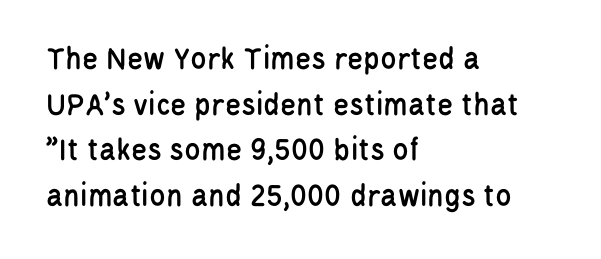
Q: Is the text italic (slanted)? A: No, it is upright.
Q: Is the typeface a serif or a sans-serif typeface? A: Sans-serif.
Q: Is the text underlined? A: No.
Q: How is the paragraph aligned? A: Left-aligned.
Q: Is the spacing between letters normal or unusually wide? A: Normal.
Q: Is the spacing between lines tight, normal or loose? A: Normal.
Q: Width (condensed, normal, or wide)? A: Condensed.
Q: Stroke contrast? A: Low.
Q: x-height? A: Large.
Q: Monospaced? A: No.
